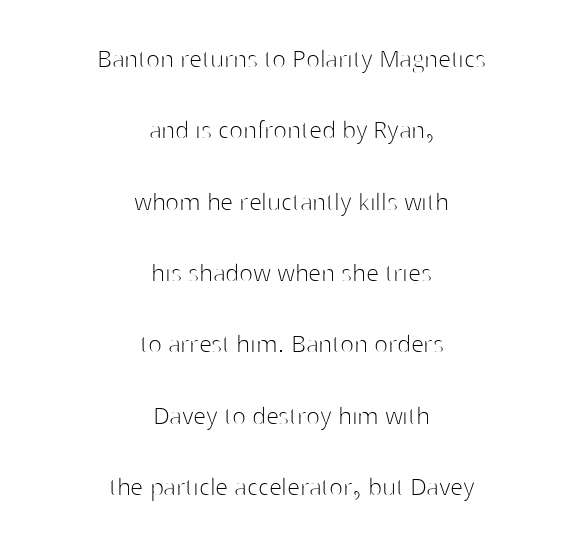
{"serif": "no", "italic": "no", "bold": "no", "weight": "thin", "width": "normal", "stroke_contrast": "high", "x_height": "medium", "monospaced": "no", "underline": "no", "align": "center", "line_spacing": "loose", "line_spacing_ratio": 2.46, "letter_spacing": "normal", "letter_spacing_em": 0.0, "glyph_px": 29}
